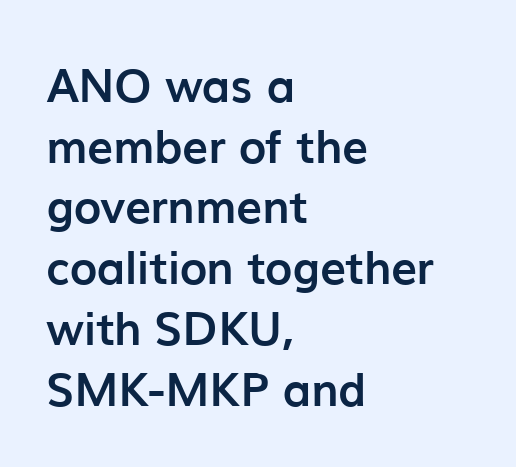
The image shows 46 px semibold sans-serif type, upright; set left-aligned, normal line spacing (1.32x), normal letter spacing, not underlined; low stroke contrast and a medium x-height.
